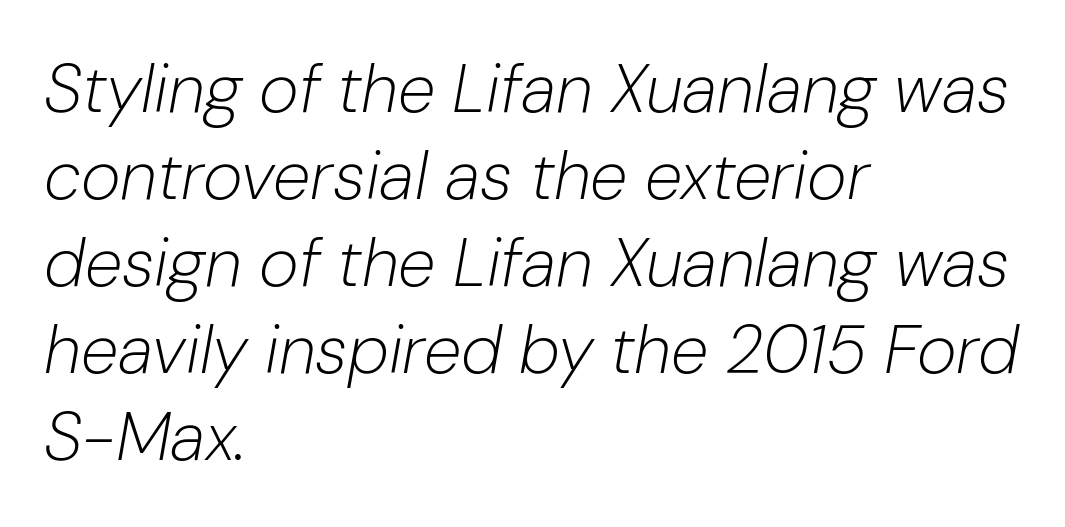
These glyphs show unthickened strokes, regular width or finer. Tracking here is standard; glyphs follow each other at the usual distance. Rule under the text: the space is simply empty. Is the type slanted? Yes — the strokes lean at a clear angle.
